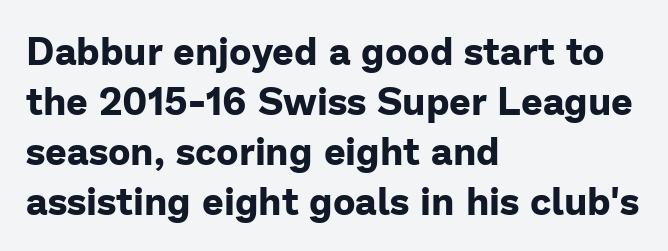
The image shows 38 px bold sans-serif type, upright; set left-aligned, normal line spacing (1.32x), normal letter spacing, not underlined; low stroke contrast and a medium x-height.
